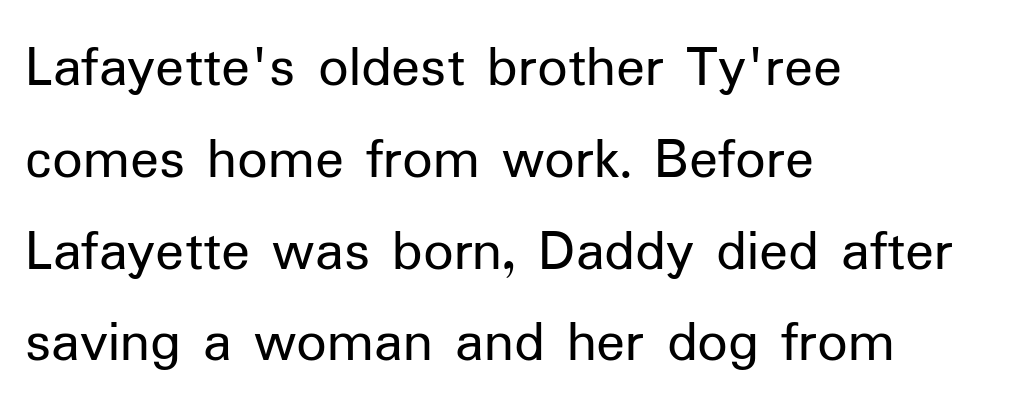
{"serif": "no", "italic": "no", "bold": "no", "weight": "regular", "width": "normal", "stroke_contrast": "low", "x_height": "medium", "monospaced": "no", "underline": "no", "align": "left", "line_spacing": "normal", "line_spacing_ratio": 1.53, "letter_spacing": "normal", "letter_spacing_em": 0.0, "glyph_px": 60}
